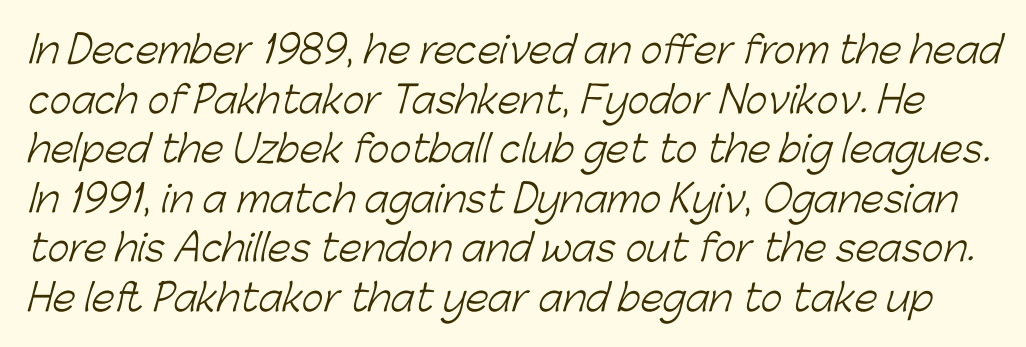
{"serif": "no", "bold": "no", "weight": "light", "width": "normal", "stroke_contrast": "low", "x_height": "medium", "monospaced": "no", "underline": "no", "line_spacing": "normal", "line_spacing_ratio": 1.34, "letter_spacing": "normal", "letter_spacing_em": 0.0, "glyph_px": 37}
